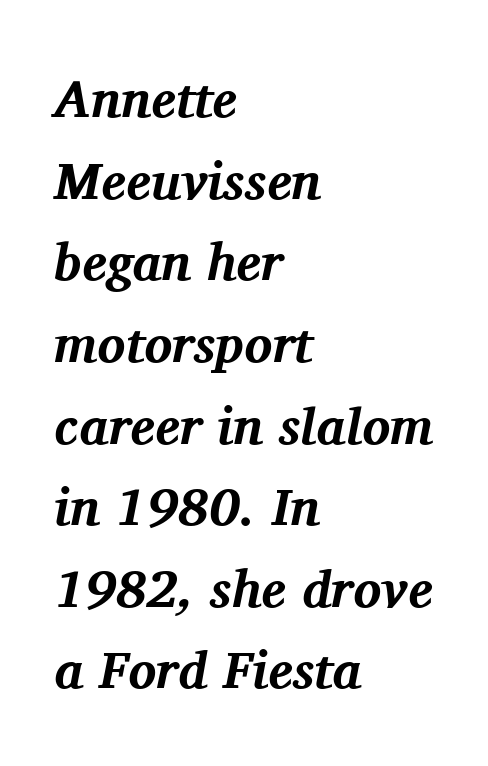
{"serif": "yes", "italic": "yes", "lean": "right", "slant_degrees": 11, "bold": "yes", "weight": "bold", "width": "normal", "stroke_contrast": "medium", "x_height": "medium", "monospaced": "no", "underline": "no", "align": "left", "line_spacing": "normal", "line_spacing_ratio": 1.57, "letter_spacing": "normal", "letter_spacing_em": 0.0, "glyph_px": 52}
